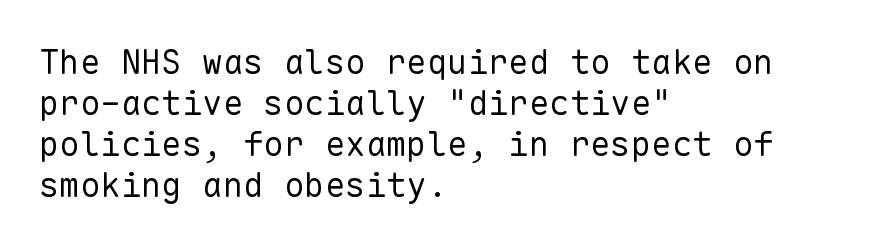
{"serif": "no", "italic": "no", "bold": "no", "weight": "regular", "width": "normal", "stroke_contrast": "low", "x_height": "medium", "monospaced": "yes", "underline": "no", "align": "left", "line_spacing_ratio": 1.21, "letter_spacing": "normal", "letter_spacing_em": 0.0, "glyph_px": 34}
